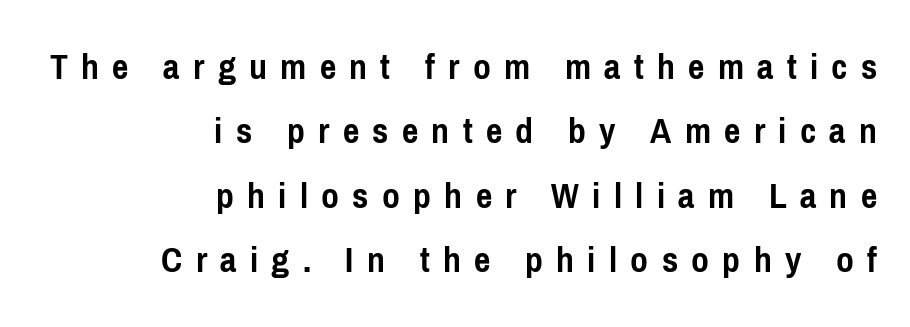
Short note: letters widely spaced. The setting favours the right margin, as signatures and pull-quotes sometimes do. Stroke terminals: plain, sans-serif. The type sits square on the baseline with zero lean.
